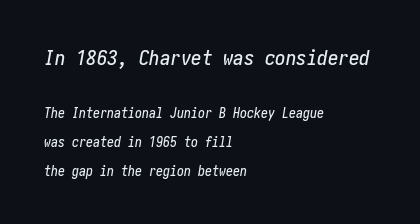
The zone under the glyphs is completely vacant. In terms of letterspacing, this is plain default setting. Two sizes are in play, and the larger belongs to the first block. This rendering uses left alignment, leaving the right contour irregular. Vertically, the passage feels expansive, rows floating well apart. Characters are canted at an angle relative to the baseline's perpendicular.
